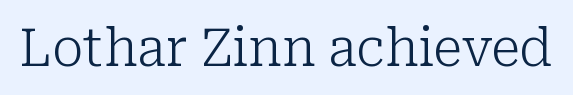
{"serif": "yes", "italic": "no", "bold": "no", "weight": "light", "width": "normal", "stroke_contrast": "low", "x_height": "medium", "monospaced": "no", "underline": "no", "letter_spacing": "normal", "letter_spacing_em": 0.0, "glyph_px": 53}
